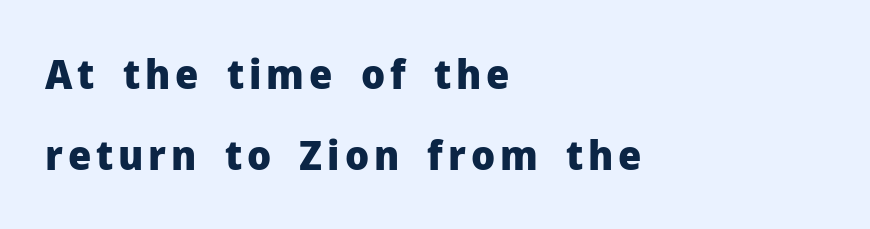
{"serif": "no", "italic": "no", "bold": "yes", "weight": "heavy", "width": "normal", "stroke_contrast": "low", "x_height": "medium", "monospaced": "no", "underline": "no", "align": "left", "line_spacing": "loose", "line_spacing_ratio": 1.98, "glyph_px": 41}
